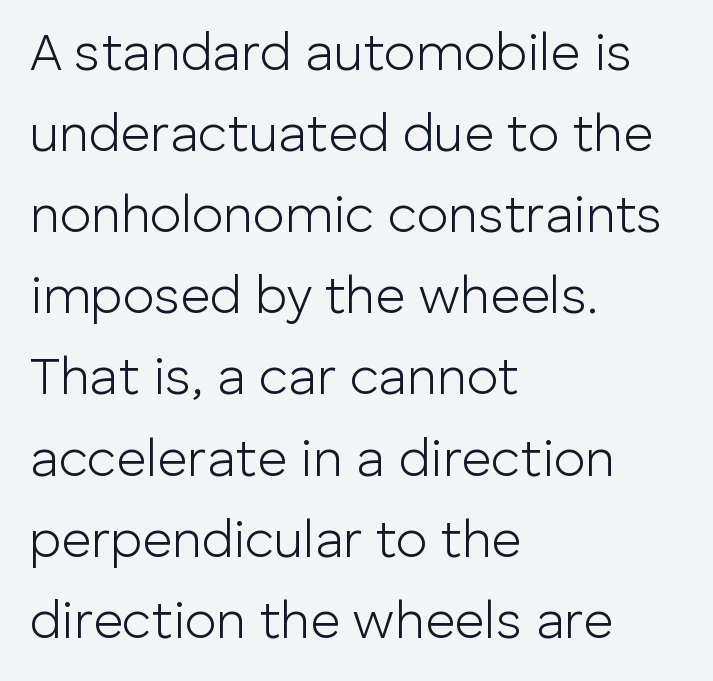
The image shows 52 px light sans-serif type, upright; set left-aligned, normal line spacing (1.56x), normal letter spacing, not underlined; low stroke contrast and a medium x-height.
